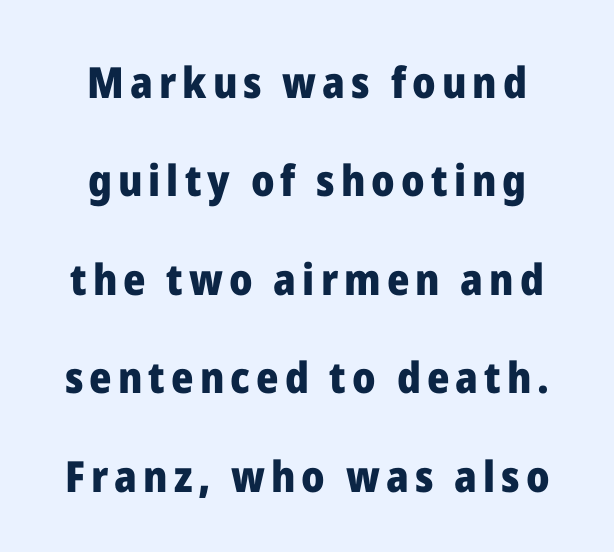
The image shows 43 px heavy sans-serif type, upright; set centered, loose line spacing (2.29x), not underlined; low stroke contrast and a medium x-height.
